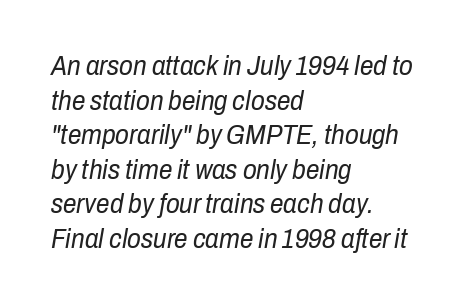
The image shows 27 px text type, italic (leaning right); set left-aligned, normal line spacing (1.28x), normal letter spacing, not underlined.
